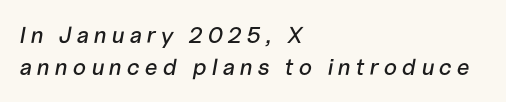
{"italic": "yes", "lean": "right", "slant_degrees": 10, "underline": "no", "align": "left", "line_spacing": "normal", "line_spacing_ratio": 1.38, "letter_spacing": "wide", "letter_spacing_em": 0.21, "glyph_px": 23}
